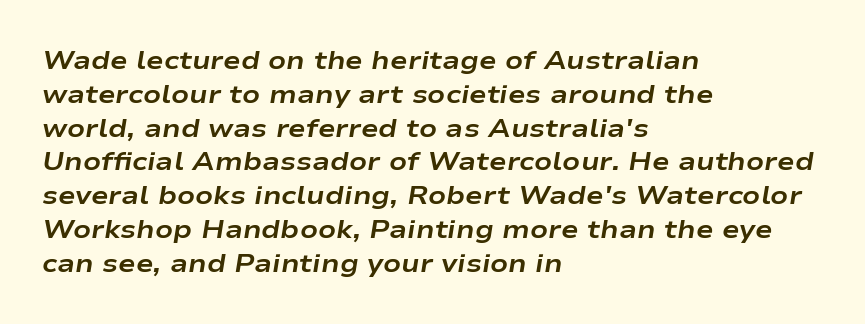
{"italic": "yes", "lean": "right", "slant_degrees": 9, "bold": "yes", "underline": "no", "align": "left", "line_spacing": "normal", "line_spacing_ratio": 1.3, "letter_spacing": "normal", "letter_spacing_em": 0.0, "glyph_px": 26}
